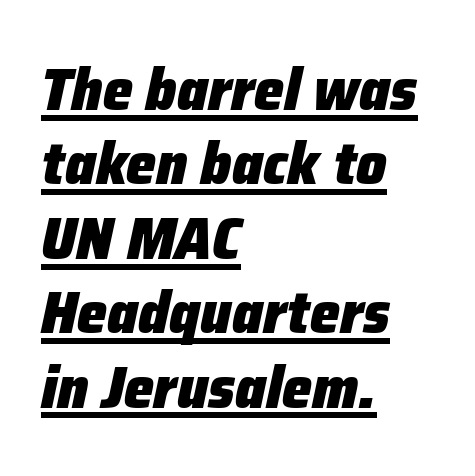
Glyph-to-glyph distance matches everyday printed text. Weight: bold. You could not count columns in this text — the font is proportionally spaced. Emphasis is given by a line drawn under the lettering. The rag falls on the right side of this text block.
